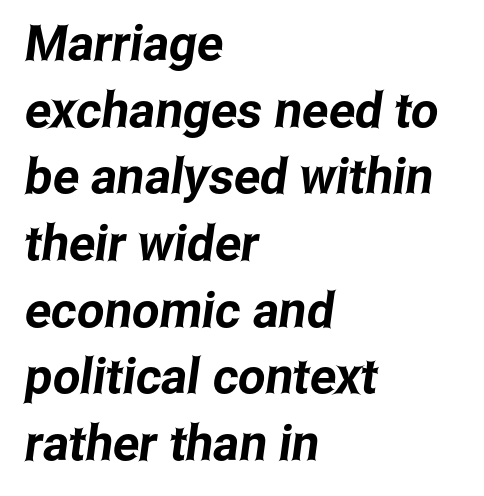
The image shows 49 px condensed sans-serif type; set left-aligned, normal line spacing (1.36x), normal letter spacing, not underlined; low stroke contrast and a medium x-height.
